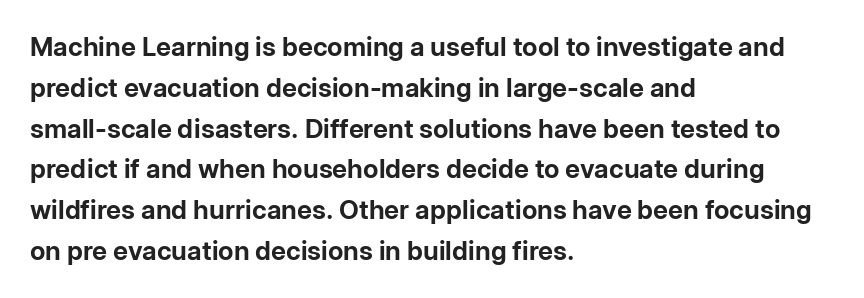
The image shows 26 px bold type, upright; set left-aligned, normal line spacing (1.57x), normal letter spacing, not underlined.
